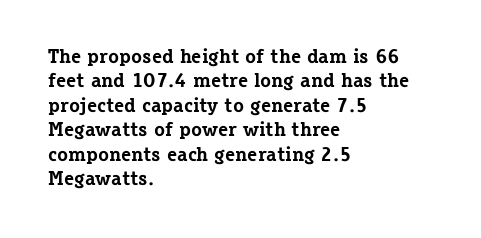
The image shows 20 px bold type, upright; set left-aligned, line spacing 1.22x, normal letter spacing, not underlined.
